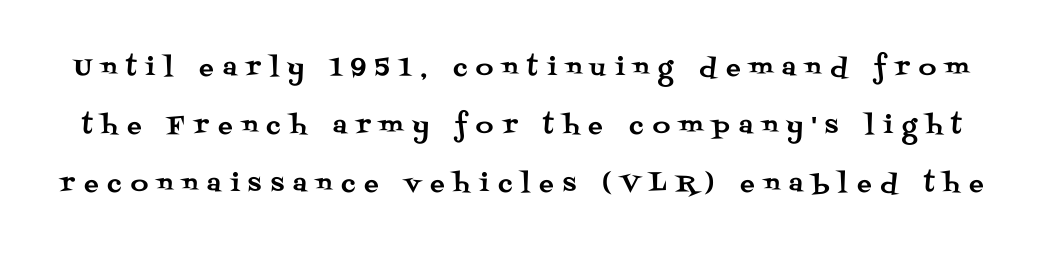
Q: Is the text italic (slanted)? A: No, it is upright.
Q: Is the text underlined? A: No.
Q: Is the spacing between letters normal or unusually wide? A: Unusually wide.
Q: Is the spacing between lines tight, normal or loose? A: Loose.
